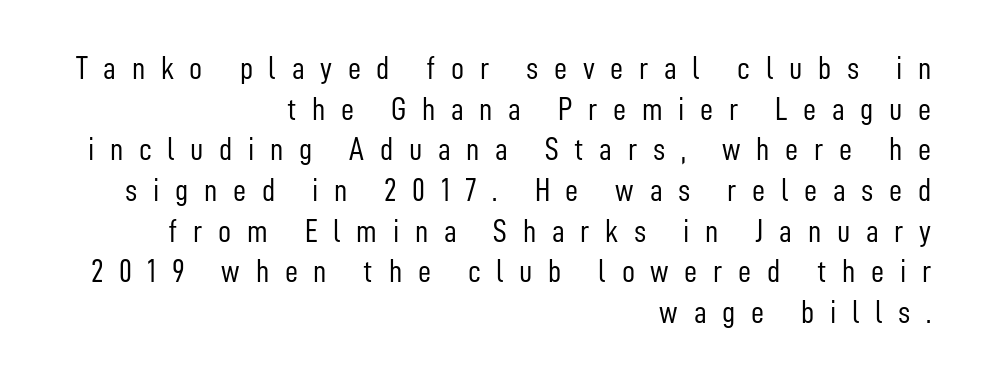
{"serif": "no", "italic": "no", "bold": "no", "weight": "light", "width": "condensed", "stroke_contrast": "low", "x_height": "medium", "monospaced": "no", "underline": "no", "align": "right", "line_spacing": "normal", "line_spacing_ratio": 1.27, "letter_spacing": "wide", "letter_spacing_em": 0.49, "glyph_px": 32}
